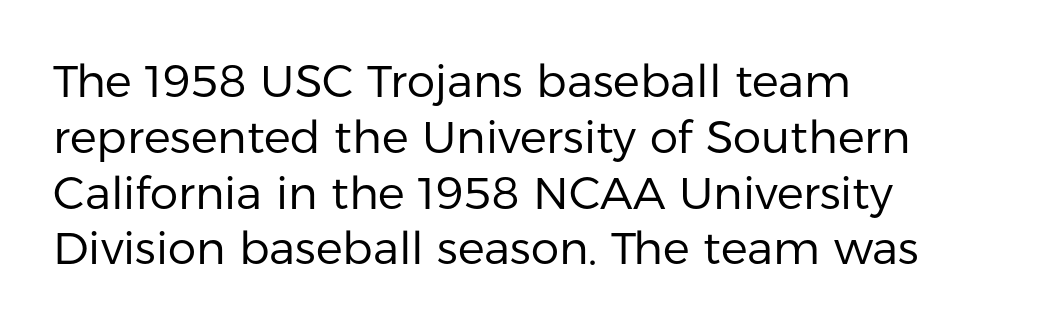
The lettering stays uniformly vertical, giving the passage a roman look. The string is rendered with underlining switched off. Every row of glyphs begins at an identical x-position on the left. Observe the absence of serifs on each vertical stroke in this sample. Unbolded letterforms with no extra heft.
